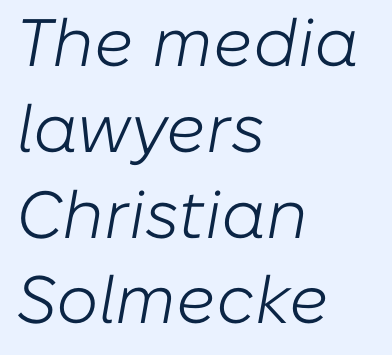
Q: Is the text bold? A: No.
Q: Is the text italic (slanted)? A: Yes, it leans right by about 10 degrees.
Q: Is the text underlined? A: No.
Q: How is the paragraph aligned? A: Left-aligned.
Q: Is the spacing between letters normal or unusually wide? A: Normal.
Q: Is the spacing between lines tight, normal or loose? A: Normal.
Q: Width (condensed, normal, or wide)? A: Normal.
Q: Stroke contrast? A: Low.
Q: x-height? A: Medium.
Q: Monospaced? A: No.
